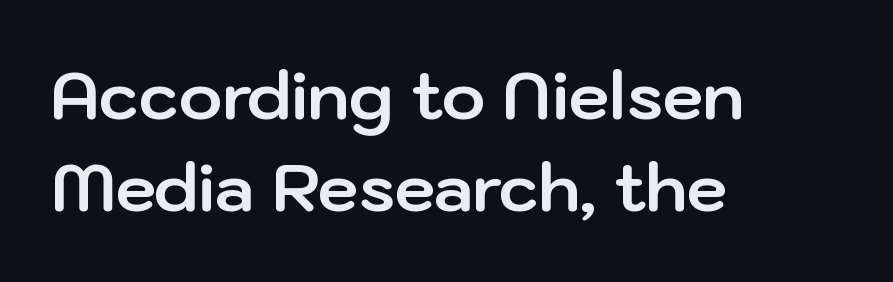
{"serif": "no", "italic": "no", "bold": "yes", "weight": "bold", "width": "normal", "stroke_contrast": "low", "x_height": "medium", "monospaced": "no", "underline": "no", "align": "left", "line_spacing": "normal", "line_spacing_ratio": 1.4, "letter_spacing": "normal", "letter_spacing_em": 0.0, "glyph_px": 66}
